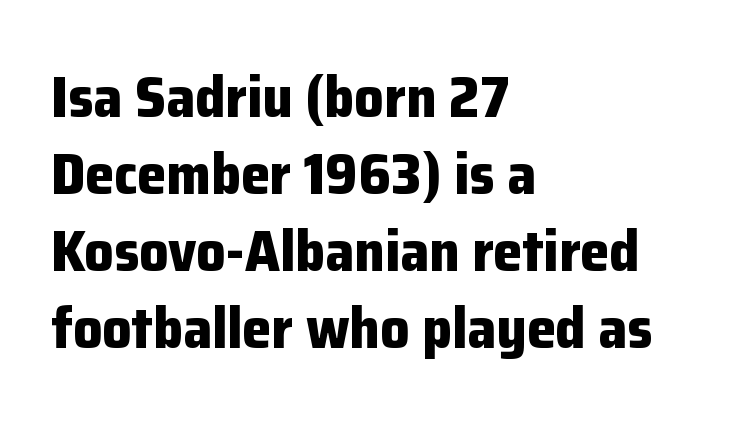
The image shows 58 px bold sans-serif type, upright; set left-aligned, normal line spacing (1.33x), normal letter spacing, not underlined; low stroke contrast and a medium x-height.
